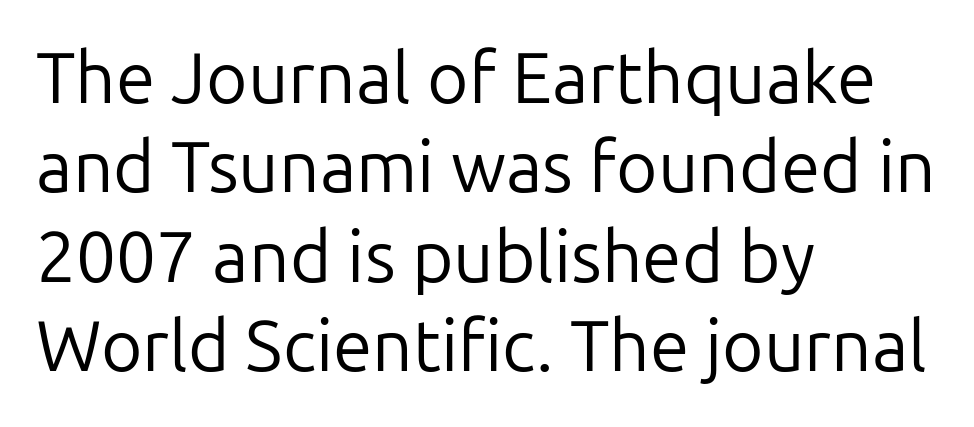
{"serif": "no", "italic": "no", "bold": "no", "weight": "regular", "width": "normal", "stroke_contrast": "low", "x_height": "medium", "monospaced": "no", "underline": "no", "align": "left", "line_spacing": "normal", "line_spacing_ratio": 1.26, "letter_spacing": "normal", "letter_spacing_em": 0.0, "glyph_px": 71}
